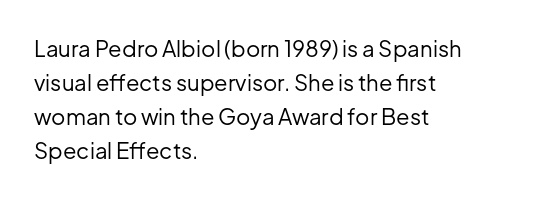
{"italic": "no", "bold": "no", "underline": "no", "align": "left", "line_spacing": "normal", "line_spacing_ratio": 1.54, "letter_spacing": "normal", "letter_spacing_em": 0.0, "glyph_px": 22}
